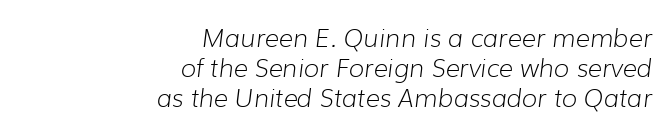
The lettering tilts uniformly, giving the passage an italic look. A quiet, ordinary-to-light weight characterises the typeface. Lines of text with bare space underneath. Is the block centered? No — it sits flush against the right margin.
